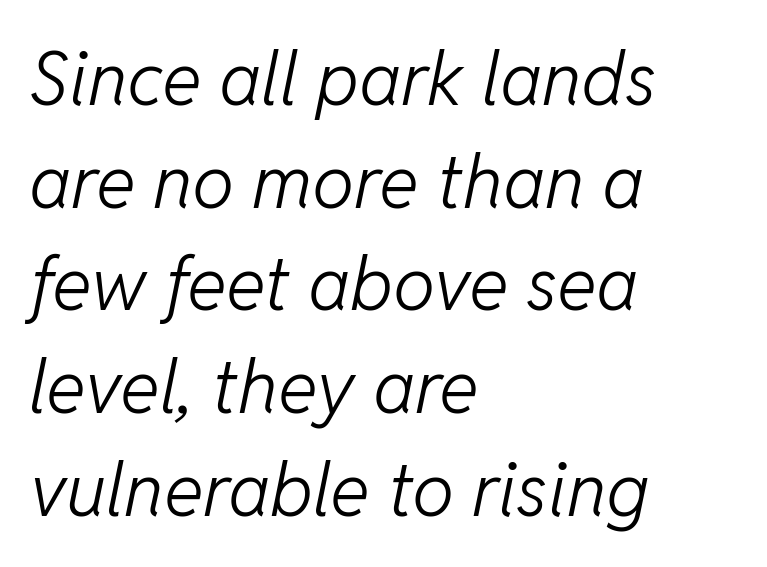
The image shows 75 px light type, italic (leaning right); set left-aligned, normal line spacing (1.37x), normal letter spacing, not underlined; low stroke contrast and a medium x-height.
